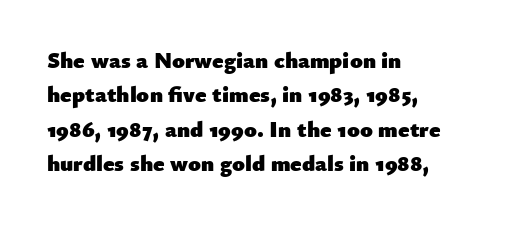
The image shows 23 px bold type, upright; set left-aligned, normal line spacing (1.5x), normal letter spacing, not underlined.
